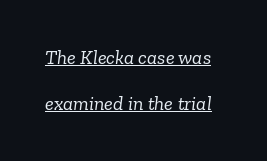
The image shows 20 px text type, italic (leaning right); set loose line spacing (2.28x), normal letter spacing, underlined.
